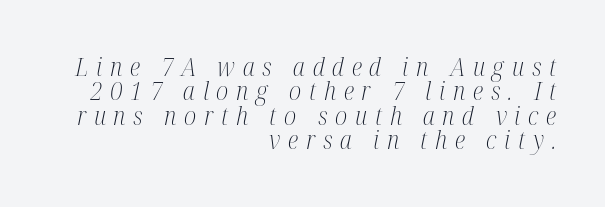
Q: Is the text bold? A: No.
Q: Is the text italic (slanted)? A: Yes, it leans right by about 12 degrees.
Q: Is the text underlined? A: No.
Q: How is the paragraph aligned? A: Right-aligned.
Q: Is the spacing between letters normal or unusually wide? A: Unusually wide.
Q: Is the spacing between lines tight, normal or loose? A: Tight.
